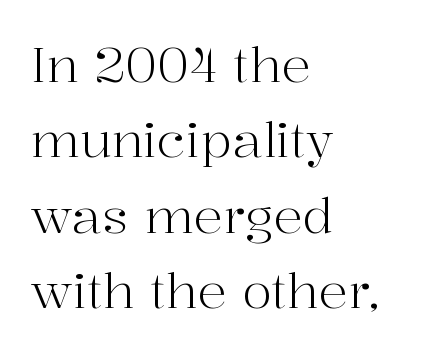
Does extra space separate the letters? No, they use regular spacing. This sample is left-justified, so line endings fall wherever the words run out. The lettering stays uniformly vertical, giving the passage a roman look. Is this a sans? No — the strokes have serifs. Unmarked baselines from the first word to the last. If you measured baseline to baseline, you'd find a middling distance.
